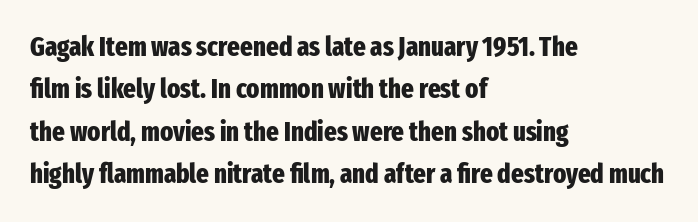
{"italic": "no", "bold": "yes", "underline": "no", "align": "left", "line_spacing": "normal", "line_spacing_ratio": 1.57, "letter_spacing": "normal", "letter_spacing_em": 0.0, "glyph_px": 27}
